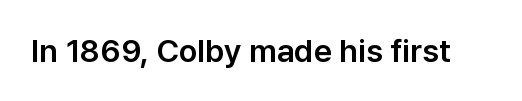
The image shows 32 px sans-serif type, upright; set normal letter spacing, not underlined; low stroke contrast and a medium x-height.
